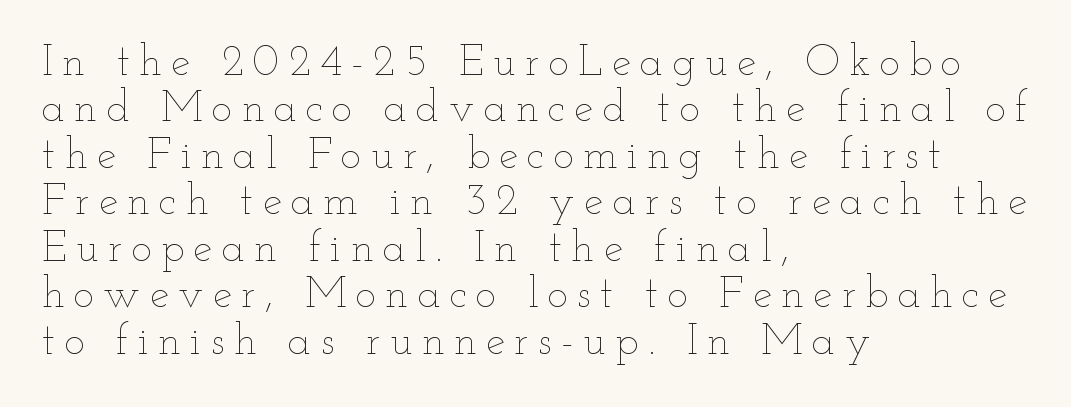
Q: Is the text bold? A: No.
Q: Is the text italic (slanted)? A: No, it is upright.
Q: Is the text underlined? A: No.
Q: How is the paragraph aligned? A: Left-aligned.
Q: Is the spacing between letters normal or unusually wide? A: Unusually wide.
Q: Is the spacing between lines tight, normal or loose? A: Tight.
Q: Width (condensed, normal, or wide)? A: Wide.
Q: Stroke contrast? A: Low.
Q: x-height? A: Small.
Q: Monospaced? A: No.
